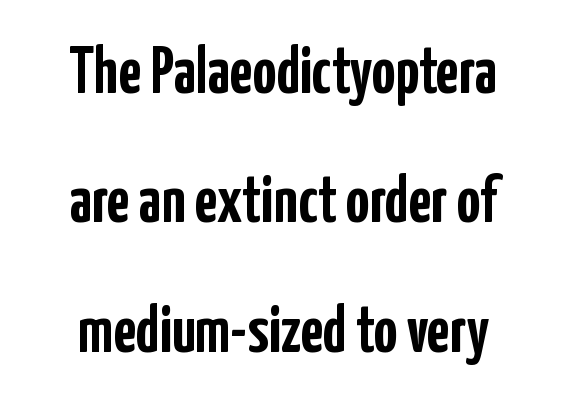
Q: Is the text bold? A: Yes.
Q: Is the text italic (slanted)? A: No, it is upright.
Q: Is the typeface a serif or a sans-serif typeface? A: Sans-serif.
Q: Is the text underlined? A: No.
Q: Is the spacing between letters normal or unusually wide? A: Normal.
Q: Is the spacing between lines tight, normal or loose? A: Loose.
Q: Width (condensed, normal, or wide)? A: Condensed.
Q: Stroke contrast? A: Low.
Q: x-height? A: Medium.
Q: Monospaced? A: No.
